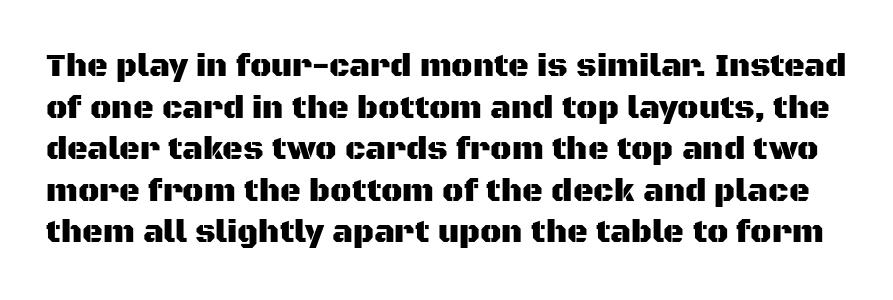
Each letter's strokes conclude bluntly, with no projecting serifs. Plain, unruled lines of type. You could call the tracking neutral — neither tight nor loose. Posture: upright roman. This sample keeps an unexceptional amount of space between lines. A typesetter would call this proportional, since set widths differ per character.
